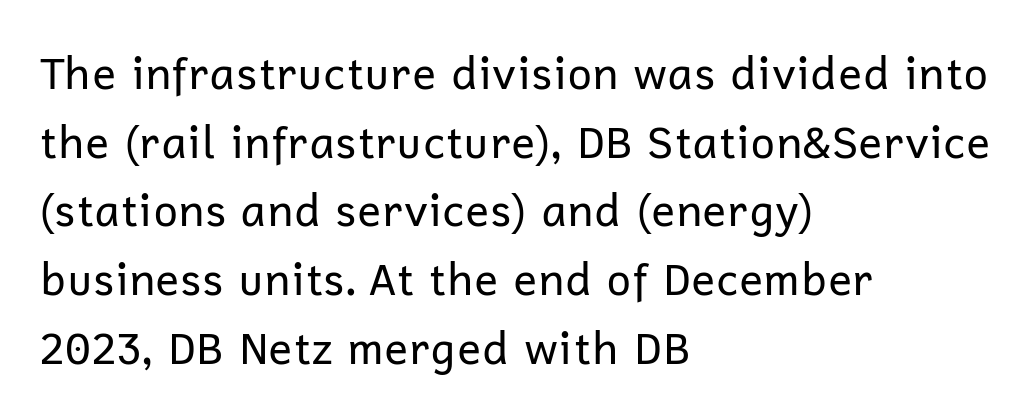
{"serif": "no", "italic": "no", "bold": "no", "weight": "regular", "width": "normal", "stroke_contrast": "low", "x_height": "medium", "monospaced": "no", "underline": "no", "align": "left", "line_spacing": "normal", "line_spacing_ratio": 1.56, "letter_spacing": "normal", "letter_spacing_em": 0.0, "glyph_px": 44}
